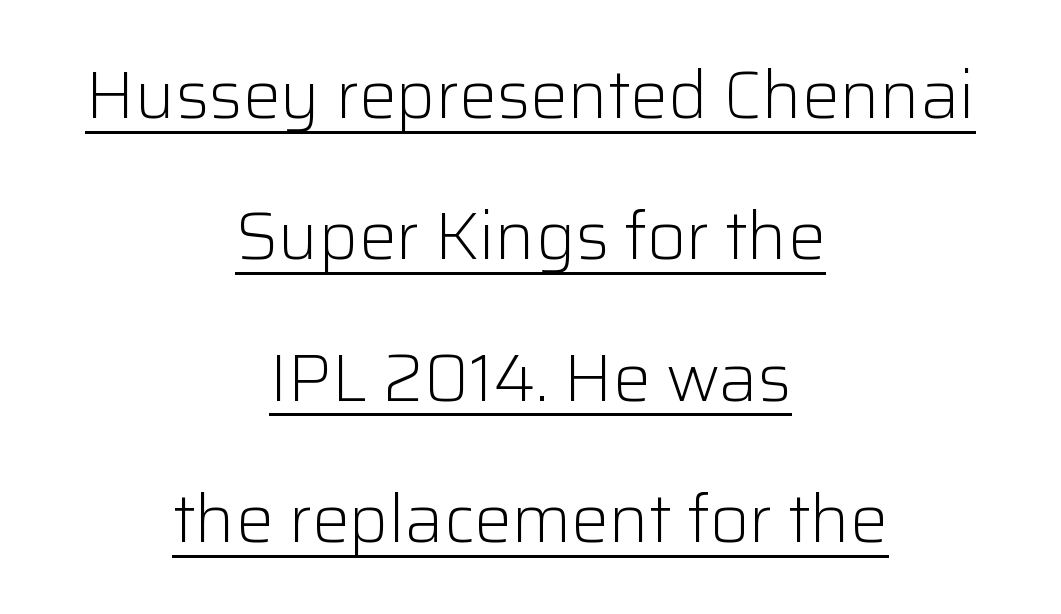
{"serif": "no", "italic": "no", "bold": "no", "weight": "light", "width": "normal", "stroke_contrast": "low", "x_height": "medium", "monospaced": "no", "underline": "yes", "align": "center", "line_spacing": "loose", "line_spacing_ratio": 2.11, "letter_spacing": "normal", "letter_spacing_em": 0.0, "glyph_px": 67}
